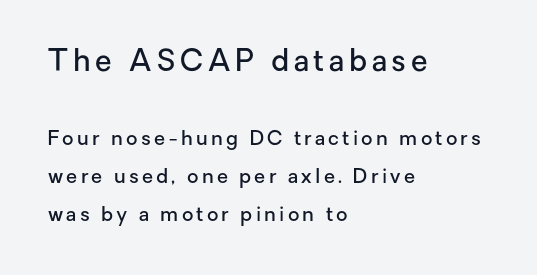
Q: Is the text bold? A: Semi-bold.
Q: Is the text italic (slanted)? A: No, it is upright.
Q: Is the typeface a serif or a sans-serif typeface? A: Sans-serif.
Q: Is the text underlined? A: No.
Q: How is the paragraph aligned? A: Left-aligned.
Q: Is the spacing between lines tight, normal or loose? A: Loose.
Q: Which block of text is set in a larger size, the first (top) or the second (bottom)? A: The first (top) one.
Q: Width (condensed, normal, or wide)? A: Normal.
Q: Stroke contrast? A: Low.
Q: x-height? A: Medium.
Q: Monospaced? A: No.
